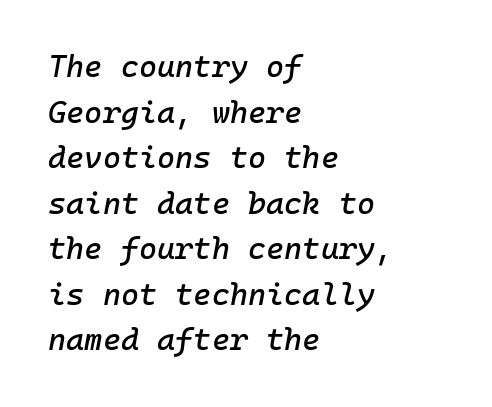
Q: Is the text italic (slanted)? A: Yes, it leans right by about 10 degrees.
Q: Is the text underlined? A: No.
Q: How is the paragraph aligned? A: Left-aligned.
Q: Is the spacing between letters normal or unusually wide? A: Normal.
Q: Is the spacing between lines tight, normal or loose? A: Normal.
Q: Width (condensed, normal, or wide)? A: Normal.
Q: Stroke contrast? A: Low.
Q: x-height? A: Medium.
